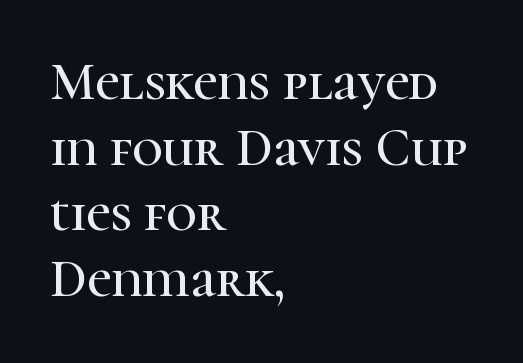
The image shows 53 px serif type, upright; set left-aligned, line spacing 1.24x, normal letter spacing, not underlined; high stroke contrast and a medium x-height.
